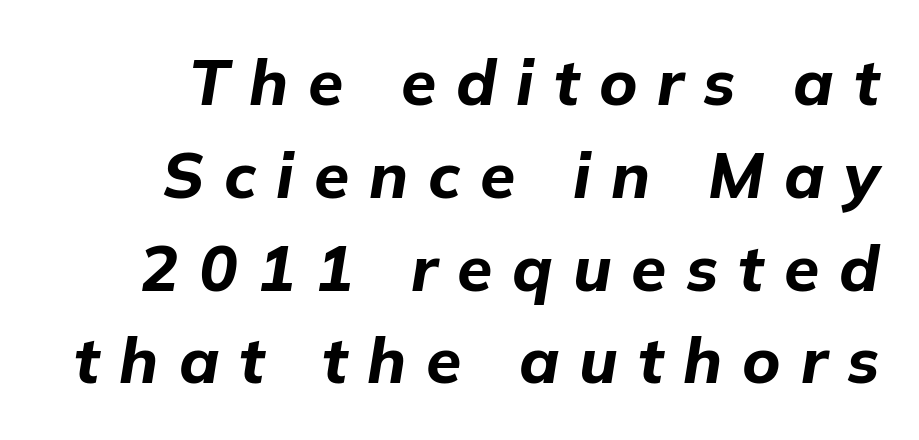
{"italic": "yes", "lean": "right", "slant_degrees": 9, "bold": "yes", "weight": "bold", "width": "normal", "stroke_contrast": "low", "x_height": "medium", "monospaced": "no", "underline": "no", "line_spacing": "normal", "line_spacing_ratio": 1.45, "letter_spacing": "wide", "letter_spacing_em": 0.31, "glyph_px": 64}
